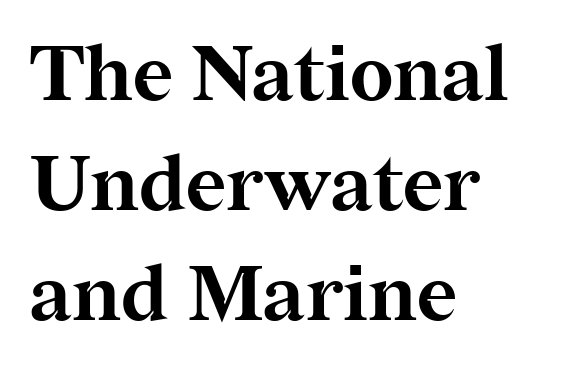
{"serif": "yes", "italic": "no", "bold": "yes", "weight": "bold", "width": "normal", "stroke_contrast": "medium", "x_height": "medium", "monospaced": "no", "underline": "no", "align": "left", "line_spacing": "normal", "line_spacing_ratio": 1.43, "letter_spacing": "normal", "letter_spacing_em": 0.0, "glyph_px": 77}
